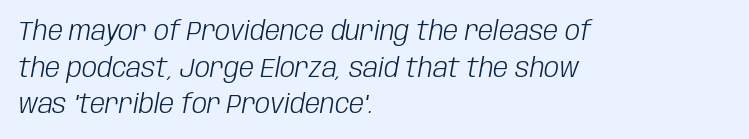
Line spacing here is normal. The tracking reads as untouched default to a designer's eye. These lines are set flush left with a ragged right edge. Style check: oblique. The cut favours lightness, reaching ordinary text weight at its darkest. No word sits above an underline.
